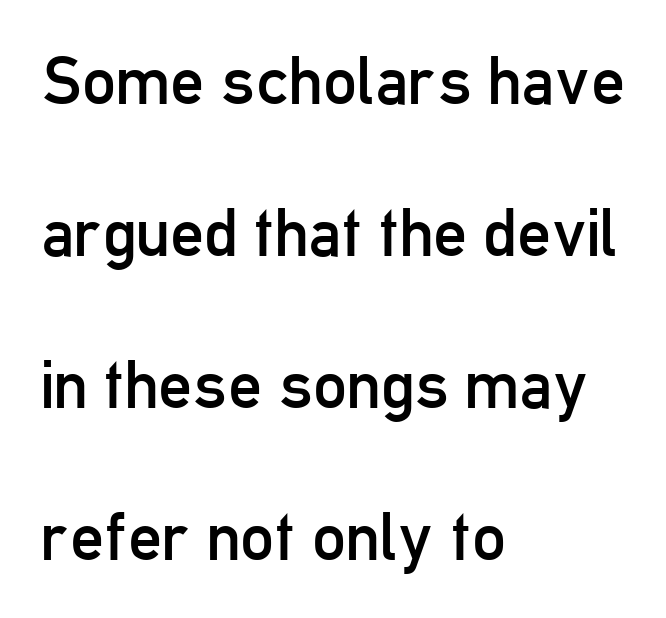
{"serif": "no", "italic": "no", "bold": "no", "weight": "regular", "width": "condensed", "stroke_contrast": "low", "x_height": "medium", "monospaced": "no", "underline": "no", "align": "left", "line_spacing": "loose", "line_spacing_ratio": 2.27, "letter_spacing": "normal", "letter_spacing_em": 0.0, "glyph_px": 67}
